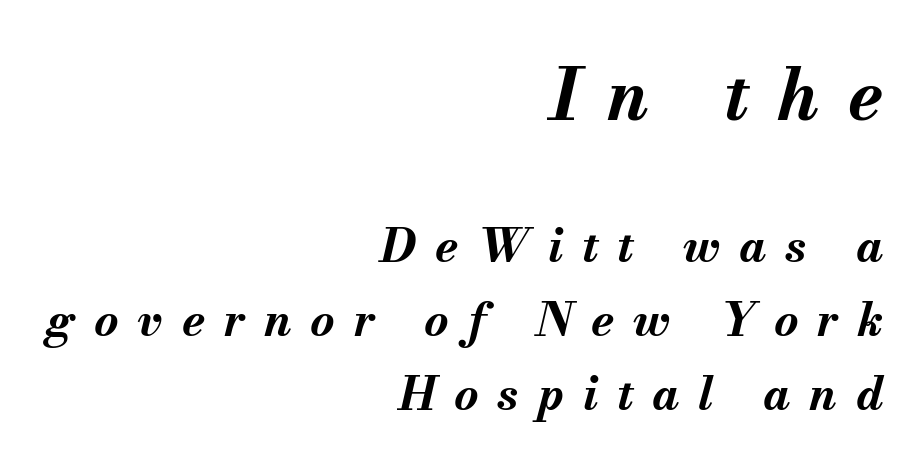
Q: Is the text bold? A: Yes.
Q: Is the text italic (slanted)? A: Yes, it leans right by about 13 degrees.
Q: Is the text underlined? A: No.
Q: How is the paragraph aligned? A: Right-aligned.
Q: Is the spacing between letters normal or unusually wide? A: Unusually wide.
Q: Is the spacing between lines tight, normal or loose? A: Normal.
Q: Which block of text is set in a larger size, the first (top) or the second (bottom)? A: The first (top) one.
Q: Width (condensed, normal, or wide)? A: Normal.
Q: Stroke contrast? A: Medium.
Q: x-height? A: Small.
Q: Monospaced? A: No.
